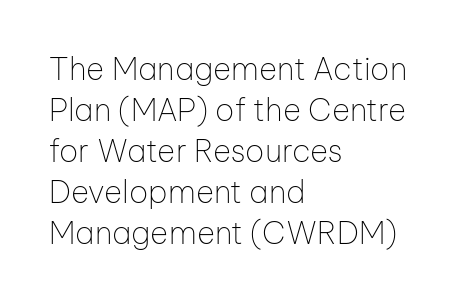
{"serif": "no", "italic": "no", "bold": "no", "weight": "thin", "width": "normal", "stroke_contrast": "low", "x_height": "medium", "monospaced": "no", "underline": "no", "align": "left", "line_spacing": "normal", "line_spacing_ratio": 1.32, "letter_spacing": "normal", "letter_spacing_em": 0.0, "glyph_px": 31}
